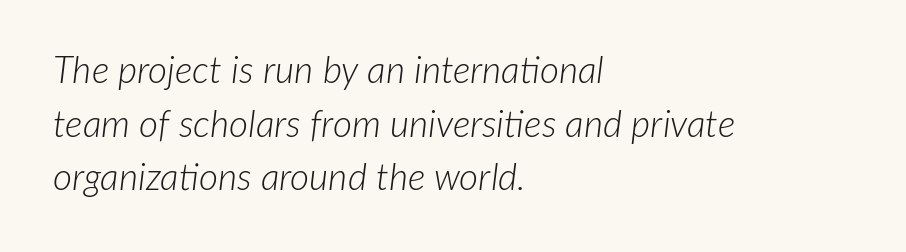
{"italic": "yes", "lean": "right", "slant_degrees": 7, "bold": "no", "weight": "light", "width": "normal", "stroke_contrast": "low", "x_height": "medium", "monospaced": "no", "underline": "no", "align": "left", "line_spacing": "normal", "line_spacing_ratio": 1.45, "letter_spacing": "normal", "letter_spacing_em": 0.0, "glyph_px": 37}
